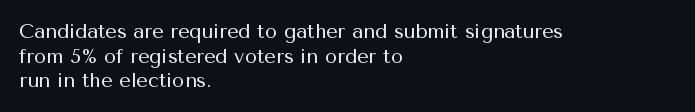
The image shows 20 px text type, upright; set left-aligned, line spacing 1.23x, normal letter spacing, not underlined.
